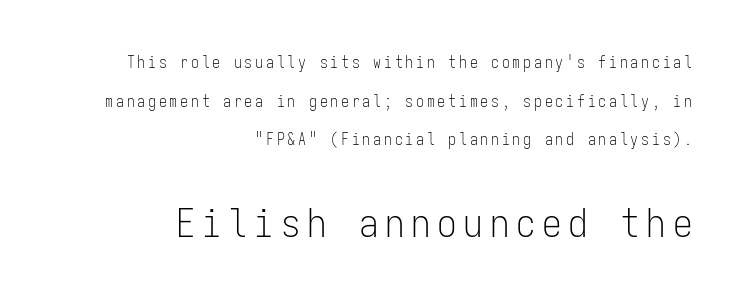
{"serif": "no", "italic": "no", "bold": "no", "weight": "light", "width": "condensed", "stroke_contrast": "low", "x_height": "medium", "monospaced": "yes", "underline": "no", "align": "right", "line_spacing": "loose", "line_spacing_ratio": 2.41, "larger_block": "second", "size_ratio": 2.44, "glyph_px": 39}
